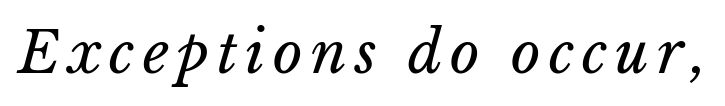
Q: Is the text bold? A: No.
Q: Is the text italic (slanted)? A: Yes, it leans right by about 15 degrees.
Q: Is the text underlined? A: No.
Q: Width (condensed, normal, or wide)? A: Normal.
Q: Stroke contrast? A: Low.
Q: x-height? A: Medium.
Q: Monospaced? A: No.
